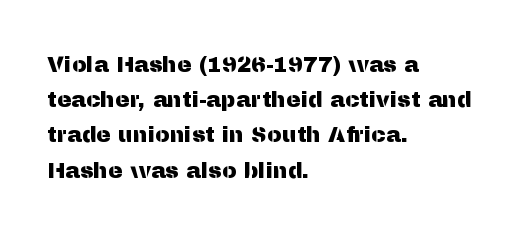
{"italic": "no", "underline": "no", "align": "left", "line_spacing": "normal", "line_spacing_ratio": 1.6, "letter_spacing": "normal", "letter_spacing_em": 0.0, "glyph_px": 22}
